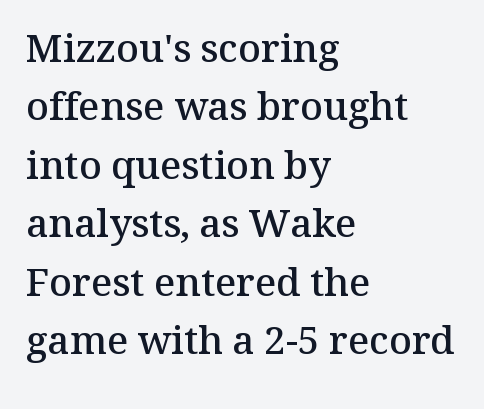
Q: Is the text bold? A: Semi-bold.
Q: Is the text italic (slanted)? A: No, it is upright.
Q: Is the typeface a serif or a sans-serif typeface? A: Serif.
Q: Is the text underlined? A: No.
Q: How is the paragraph aligned? A: Left-aligned.
Q: Is the spacing between letters normal or unusually wide? A: Normal.
Q: Is the spacing between lines tight, normal or loose? A: Normal.
Q: Width (condensed, normal, or wide)? A: Normal.
Q: Stroke contrast? A: Medium.
Q: x-height? A: Medium.
Q: Monospaced? A: No.
